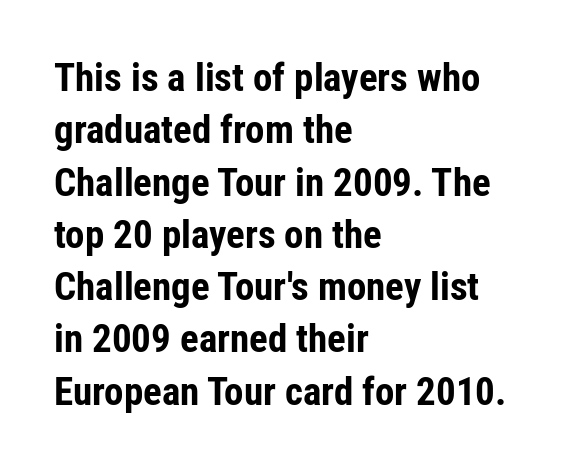
{"serif": "no", "italic": "no", "bold": "yes", "weight": "bold", "width": "condensed", "stroke_contrast": "low", "x_height": "medium", "monospaced": "no", "underline": "no", "align": "left", "line_spacing": "normal", "line_spacing_ratio": 1.34, "letter_spacing": "normal", "letter_spacing_em": 0.0, "glyph_px": 39}
